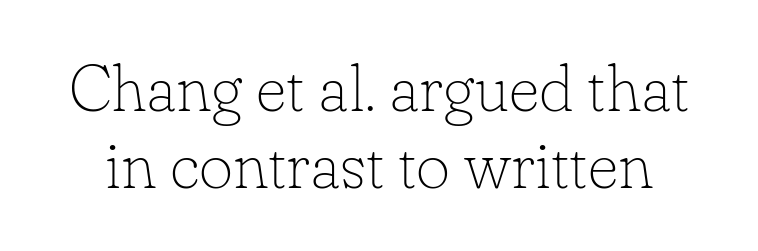
{"serif": "yes", "italic": "no", "bold": "no", "weight": "thin", "width": "normal", "stroke_contrast": "low", "x_height": "small", "monospaced": "no", "underline": "no", "line_spacing_ratio": 1.16, "letter_spacing": "normal", "letter_spacing_em": 0.0, "glyph_px": 66}
